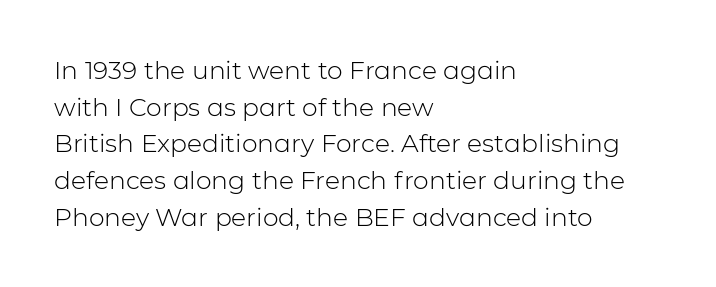
The image shows 25 px text type, upright; set left-aligned, normal line spacing (1.47x), normal letter spacing, not underlined.
